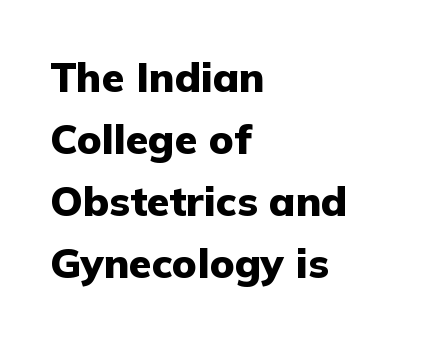
Q: Is the text bold? A: Yes.
Q: Is the text italic (slanted)? A: No, it is upright.
Q: Is the typeface a serif or a sans-serif typeface? A: Sans-serif.
Q: Is the text underlined? A: No.
Q: How is the paragraph aligned? A: Left-aligned.
Q: Is the spacing between letters normal or unusually wide? A: Normal.
Q: Is the spacing between lines tight, normal or loose? A: Normal.
Q: Width (condensed, normal, or wide)? A: Normal.
Q: Stroke contrast? A: Low.
Q: x-height? A: Medium.
Q: Monospaced? A: No.
